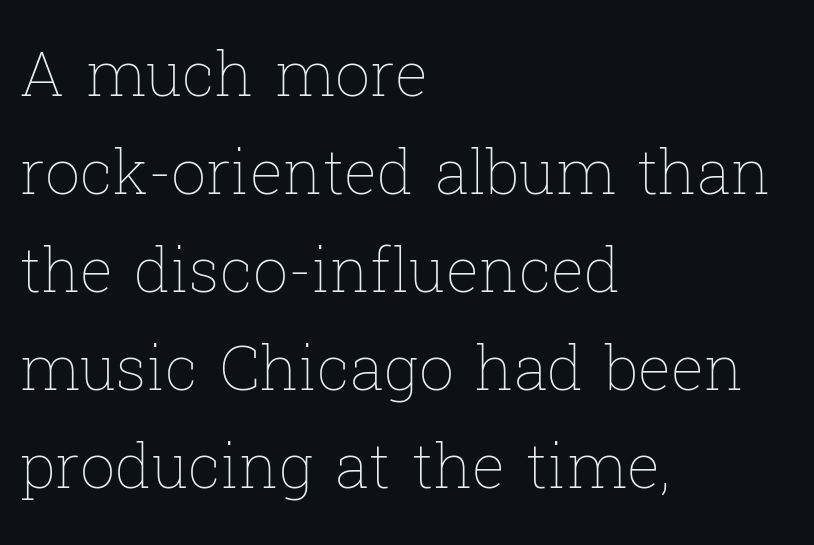
Q: Is the text bold? A: No.
Q: Is the text italic (slanted)? A: No, it is upright.
Q: Is the text underlined? A: No.
Q: How is the paragraph aligned? A: Left-aligned.
Q: Is the spacing between letters normal or unusually wide? A: Normal.
Q: Is the spacing between lines tight, normal or loose? A: Normal.
Q: Width (condensed, normal, or wide)? A: Normal.
Q: Stroke contrast? A: Low.
Q: x-height? A: Medium.
Q: Monospaced? A: No.
